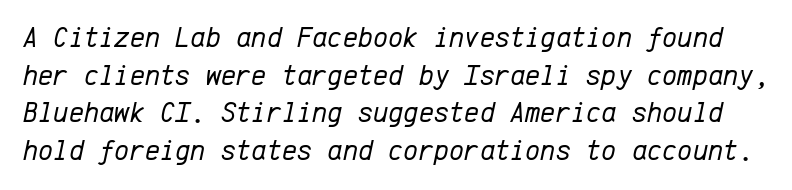
No letter is thick-stroked: the sample isn't bold. Posture: slanted. Think of a typewriter: that constant character pitch is what you see here. Look at the tracking — it's just the regular setting, nothing added.
